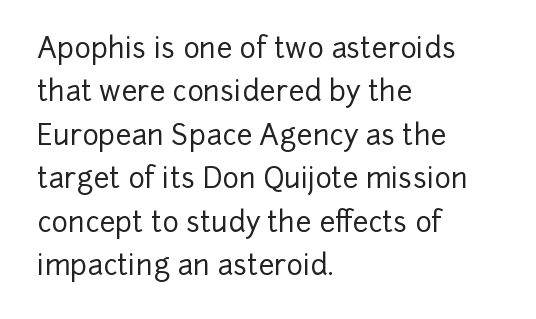
Q: Is the text italic (slanted)? A: No, it is upright.
Q: Is the typeface a serif or a sans-serif typeface? A: Sans-serif.
Q: Is the text underlined? A: No.
Q: How is the paragraph aligned? A: Left-aligned.
Q: Is the spacing between letters normal or unusually wide? A: Normal.
Q: Is the spacing between lines tight, normal or loose? A: Normal.
Q: Width (condensed, normal, or wide)? A: Normal.
Q: Stroke contrast? A: Low.
Q: x-height? A: Medium.
Q: Monospaced? A: No.
